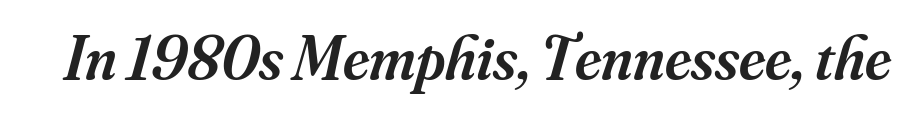
The image shows 62 px semibold serif type, italic (leaning right); set normal letter spacing, not underlined; medium stroke contrast and a small x-height.
